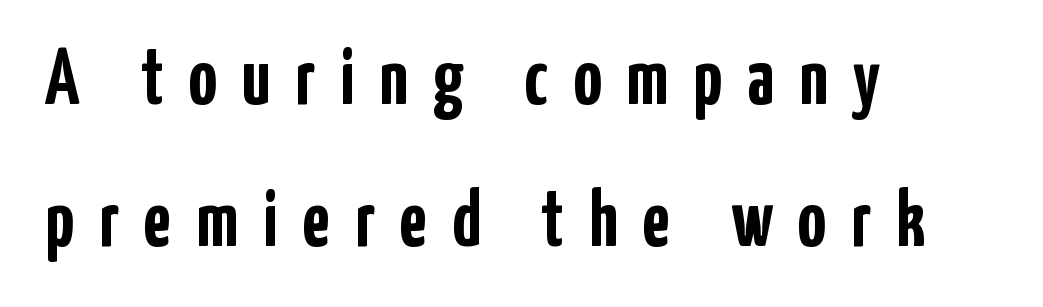
Q: Is the text bold? A: Yes.
Q: Is the text italic (slanted)? A: No, it is upright.
Q: Is the typeface a serif or a sans-serif typeface? A: Sans-serif.
Q: Is the text underlined? A: No.
Q: How is the paragraph aligned? A: Left-aligned.
Q: Is the spacing between letters normal or unusually wide? A: Unusually wide.
Q: Width (condensed, normal, or wide)? A: Condensed.
Q: Stroke contrast? A: Low.
Q: x-height? A: Medium.
Q: Monospaced? A: No.
